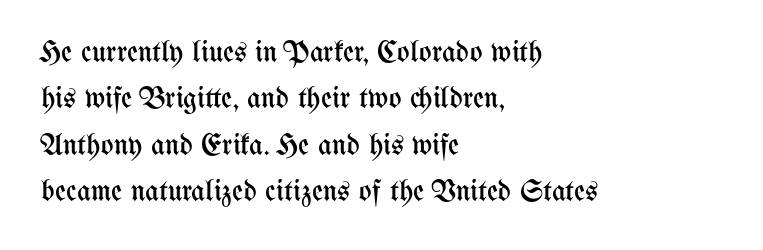
Q: Is the text bold? A: No.
Q: Is the text italic (slanted)? A: No, it is upright.
Q: Is the text underlined? A: No.
Q: How is the paragraph aligned? A: Left-aligned.
Q: Is the spacing between letters normal or unusually wide? A: Normal.
Q: Is the spacing between lines tight, normal or loose? A: Normal.
Q: Width (condensed, normal, or wide)? A: Condensed.
Q: Stroke contrast? A: Medium.
Q: x-height? A: Medium.
Q: Monospaced? A: No.
